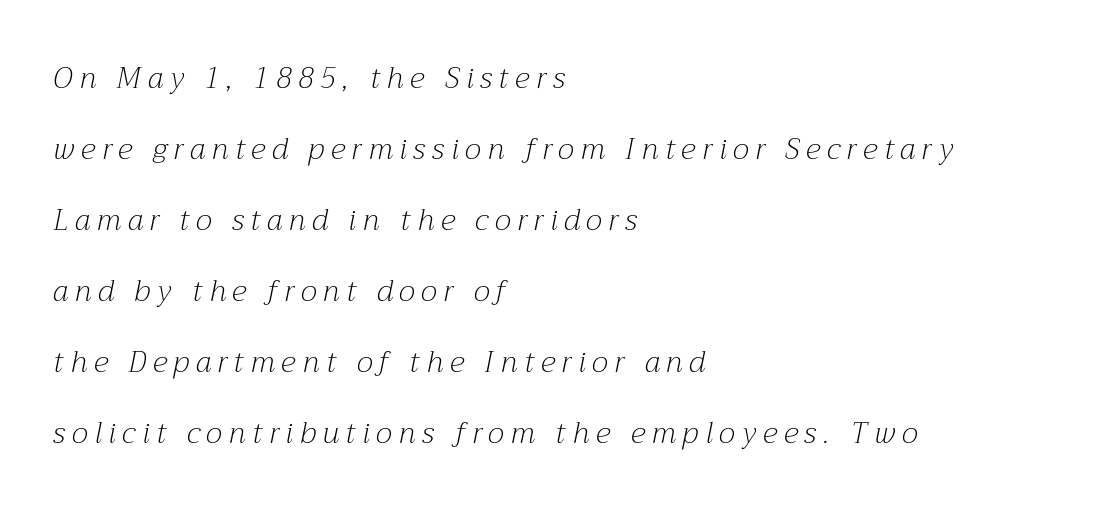
{"serif": "yes", "italic": "yes", "lean": "right", "slant_degrees": 12, "bold": "no", "weight": "light", "width": "normal", "stroke_contrast": "medium", "x_height": "medium", "monospaced": "no", "underline": "no", "align": "left", "line_spacing": "loose", "line_spacing_ratio": 2.45, "letter_spacing": "wide", "letter_spacing_em": 0.23, "glyph_px": 29}
